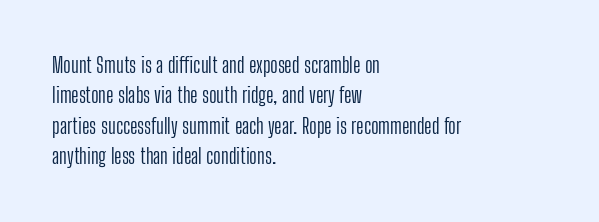
{"italic": "no", "bold": "no", "underline": "no", "align": "left", "line_spacing": "normal", "line_spacing_ratio": 1.45, "letter_spacing": "normal", "letter_spacing_em": 0.0, "glyph_px": 21}
